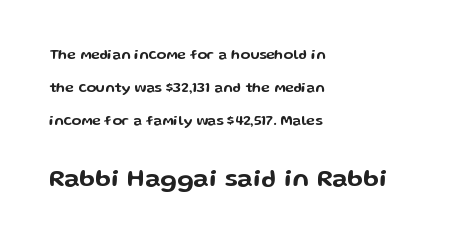
Q: Is the text italic (slanted)? A: No, it is upright.
Q: Is the text underlined? A: No.
Q: How is the paragraph aligned? A: Left-aligned.
Q: Is the spacing between letters normal or unusually wide? A: Normal.
Q: Is the spacing between lines tight, normal or loose? A: Loose.
Q: Which block of text is set in a larger size, the first (top) or the second (bottom)? A: The second (bottom) one.
